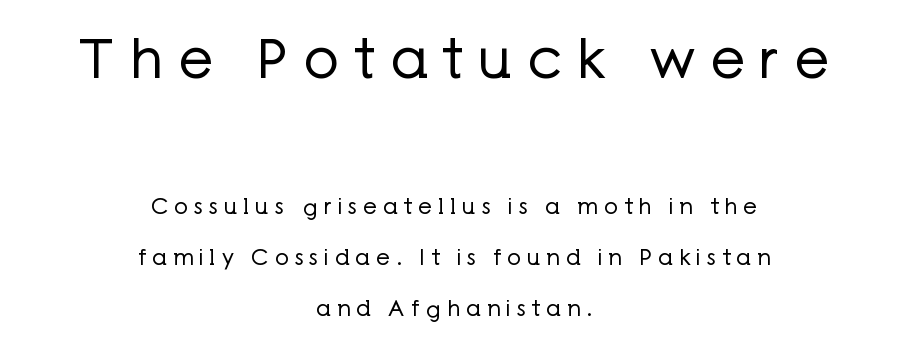
Q: Is the text bold? A: No.
Q: Is the text italic (slanted)? A: No, it is upright.
Q: Is the typeface a serif or a sans-serif typeface? A: Sans-serif.
Q: Is the text underlined? A: No.
Q: How is the paragraph aligned? A: Centered.
Q: Is the spacing between letters normal or unusually wide? A: Unusually wide.
Q: Is the spacing between lines tight, normal or loose? A: Loose.
Q: Which block of text is set in a larger size, the first (top) or the second (bottom)? A: The first (top) one.
Q: Width (condensed, normal, or wide)? A: Normal.
Q: Stroke contrast? A: Low.
Q: x-height? A: Medium.
Q: Monospaced? A: No.
